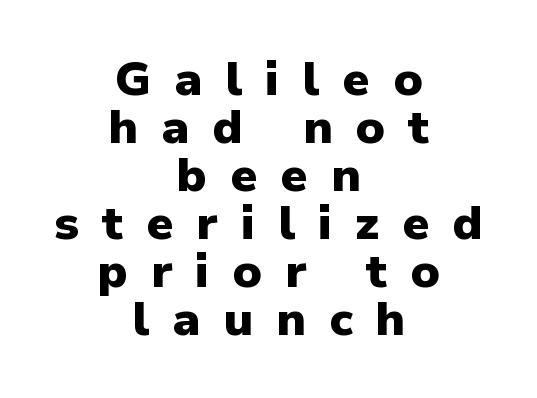
{"serif": "no", "italic": "no", "bold": "yes", "weight": "heavy", "width": "normal", "stroke_contrast": "low", "x_height": "medium", "monospaced": "no", "underline": "no", "align": "center", "line_spacing": "tight", "line_spacing_ratio": 1.0, "letter_spacing": "wide", "letter_spacing_em": 0.48, "glyph_px": 48}
